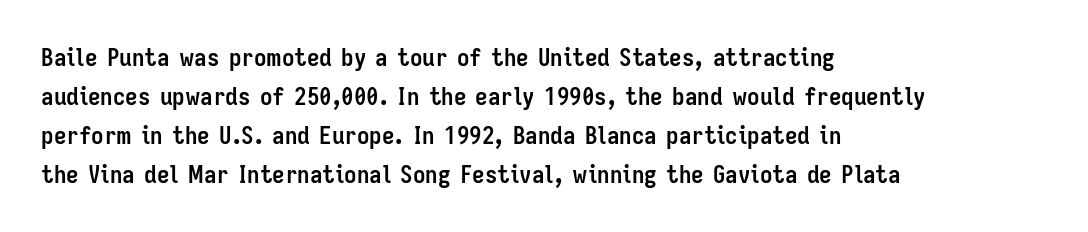
The image shows 25 px bold type, upright; set left-aligned, normal line spacing (1.56x), normal letter spacing, not underlined.
